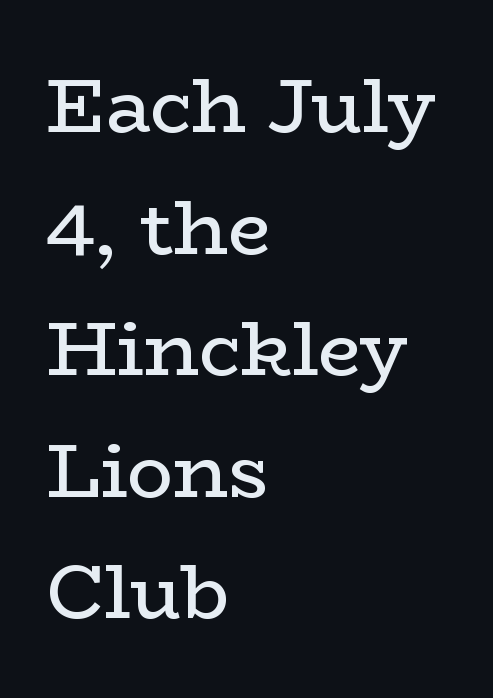
{"serif": "yes", "italic": "no", "bold": "no", "weight": "regular", "width": "wide", "stroke_contrast": "low", "x_height": "medium", "monospaced": "no", "underline": "no", "align": "left", "line_spacing": "normal", "line_spacing_ratio": 1.6, "letter_spacing": "normal", "letter_spacing_em": 0.0, "glyph_px": 76}
